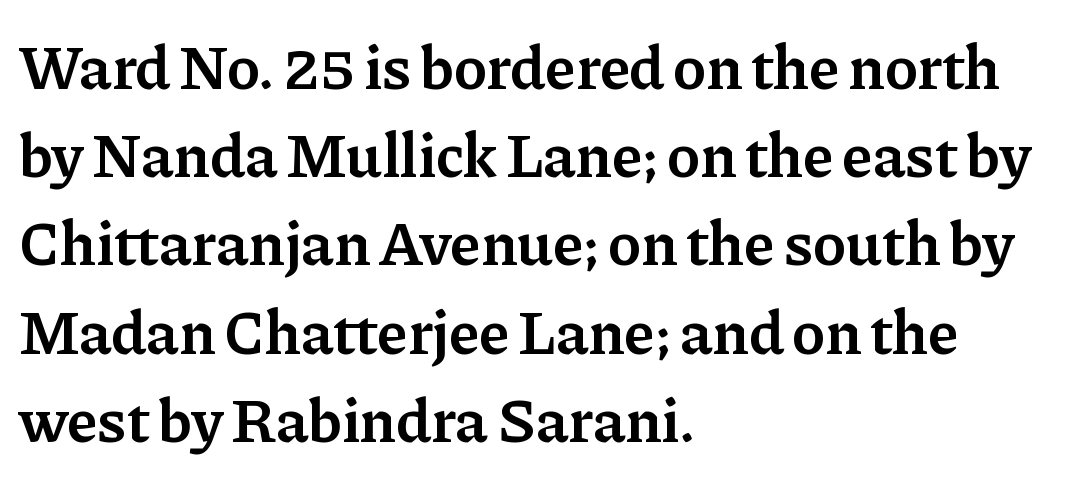
{"serif": "yes", "italic": "no", "bold": "semi", "weight": "semibold", "width": "normal", "stroke_contrast": "low", "x_height": "medium", "monospaced": "no", "underline": "no", "align": "left", "line_spacing": "normal", "line_spacing_ratio": 1.4, "letter_spacing": "normal", "letter_spacing_em": 0.0, "glyph_px": 63}
